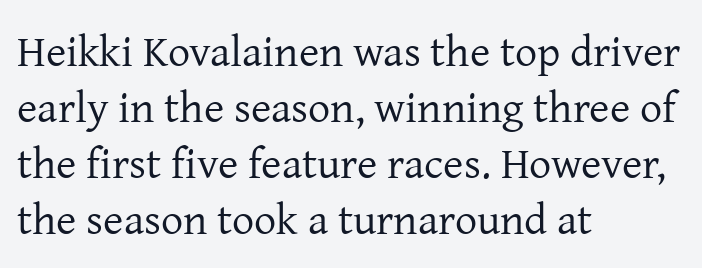
{"serif": "yes", "italic": "no", "bold": "no", "weight": "regular", "width": "normal", "stroke_contrast": "low", "x_height": "medium", "monospaced": "no", "underline": "no", "align": "left", "line_spacing": "normal", "line_spacing_ratio": 1.27, "letter_spacing": "normal", "letter_spacing_em": 0.0, "glyph_px": 44}
